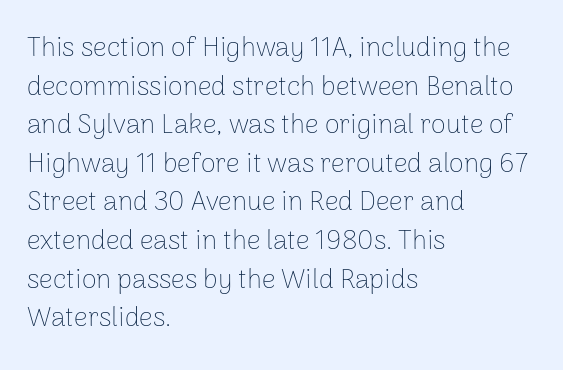
The image shows 27 px text type, upright; set left-aligned, normal line spacing (1.43x), normal letter spacing, not underlined.
